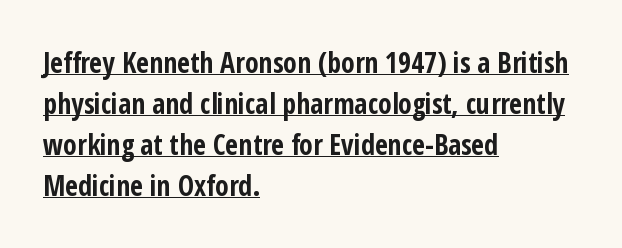
The image shows 28 px bold, condensed sans-serif type, upright; set left-aligned, normal line spacing (1.46x), normal letter spacing, underlined; low stroke contrast and a medium x-height.
